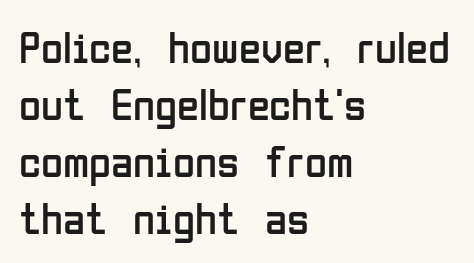
Q: Is the text bold? A: No.
Q: Is the text italic (slanted)? A: No, it is upright.
Q: Is the typeface a serif or a sans-serif typeface? A: Sans-serif.
Q: Is the text underlined? A: No.
Q: How is the paragraph aligned? A: Left-aligned.
Q: Is the spacing between letters normal or unusually wide? A: Normal.
Q: Is the spacing between lines tight, normal or loose? A: Normal.
Q: Width (condensed, normal, or wide)? A: Condensed.
Q: Stroke contrast? A: Low.
Q: x-height? A: Medium.
Q: Monospaced? A: No.
